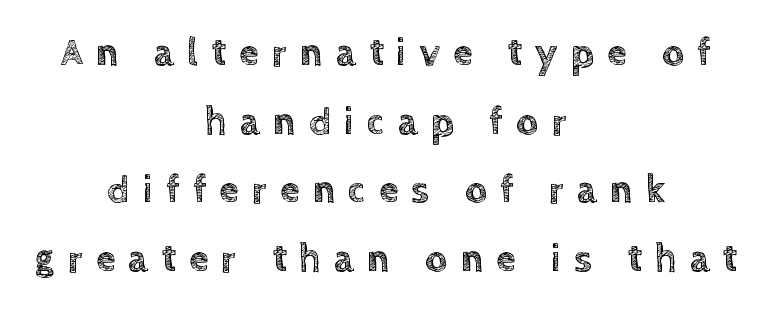
The image shows 39 px text type, upright; set centered, line spacing 1.76x, unusually wide letter spacing (+0.34 em), not underlined; a large x-height.
